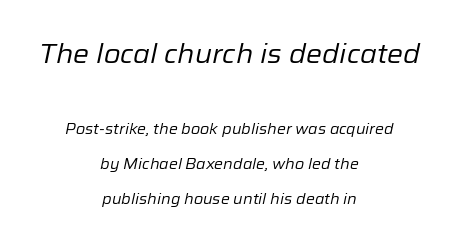
Q: Is the text bold? A: No.
Q: Is the text italic (slanted)? A: Yes, it leans right by about 12 degrees.
Q: Is the text underlined? A: No.
Q: How is the paragraph aligned? A: Centered.
Q: Is the spacing between letters normal or unusually wide? A: Normal.
Q: Is the spacing between lines tight, normal or loose? A: Loose.
Q: Which block of text is set in a larger size, the first (top) or the second (bottom)? A: The first (top) one.
